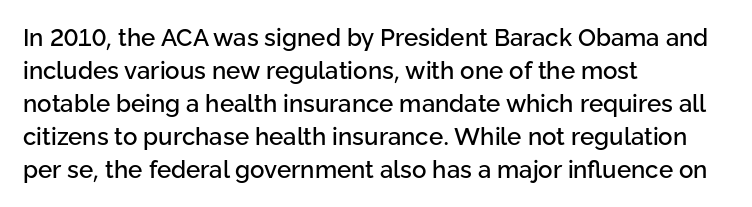
{"italic": "no", "underline": "no", "align": "left", "line_spacing": "normal", "line_spacing_ratio": 1.37, "letter_spacing": "normal", "letter_spacing_em": 0.0, "glyph_px": 24}
